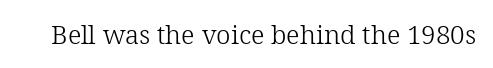
{"italic": "no", "bold": "no", "underline": "no", "letter_spacing": "normal", "letter_spacing_em": 0.0, "glyph_px": 26}
